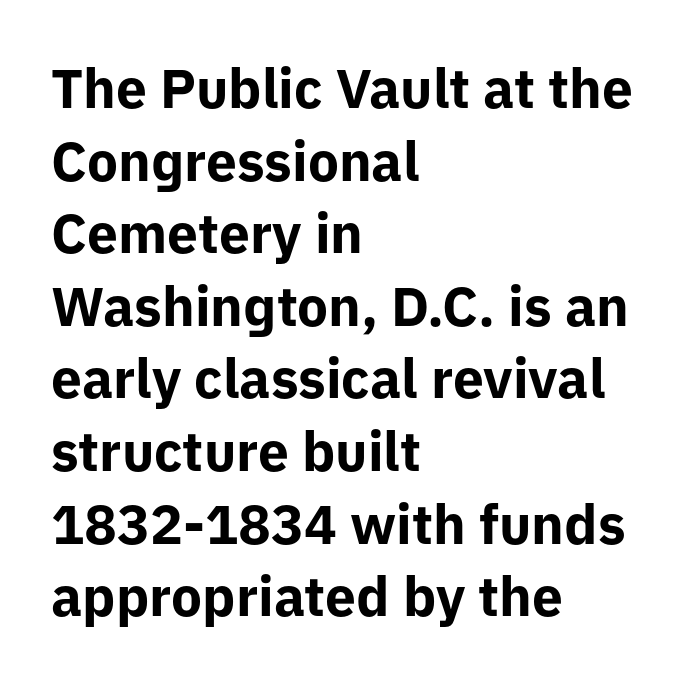
Q: Is the text bold? A: Yes.
Q: Is the text italic (slanted)? A: No, it is upright.
Q: Is the typeface a serif or a sans-serif typeface? A: Sans-serif.
Q: Is the text underlined? A: No.
Q: How is the paragraph aligned? A: Left-aligned.
Q: Is the spacing between letters normal or unusually wide? A: Normal.
Q: Is the spacing between lines tight, normal or loose? A: Normal.
Q: Width (condensed, normal, or wide)? A: Normal.
Q: Stroke contrast? A: Low.
Q: x-height? A: Medium.
Q: Monospaced? A: No.
